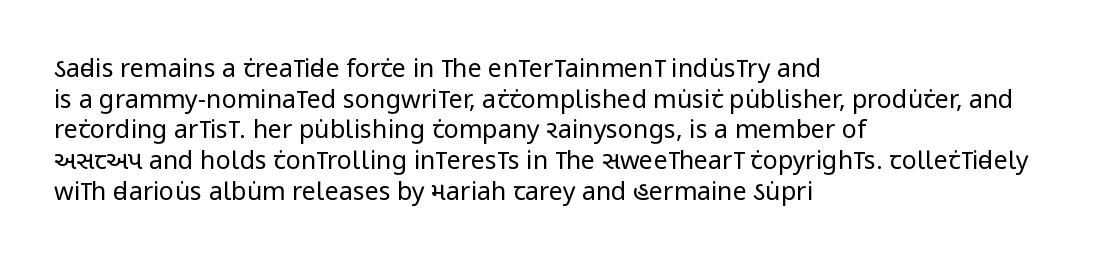
Q: Is the text bold? A: No.
Q: Is the text italic (slanted)? A: No, it is upright.
Q: Is the text underlined? A: No.
Q: How is the paragraph aligned? A: Left-aligned.
Q: Is the spacing between letters normal or unusually wide? A: Normal.
